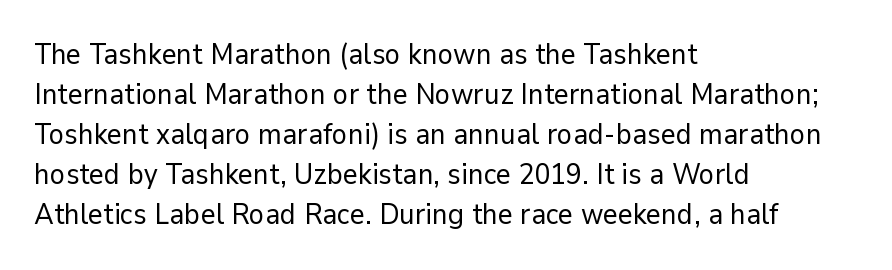
{"serif": "no", "italic": "no", "bold": "no", "weight": "regular", "width": "normal", "stroke_contrast": "low", "x_height": "medium", "monospaced": "no", "underline": "no", "align": "left", "line_spacing": "normal", "line_spacing_ratio": 1.38, "letter_spacing": "normal", "letter_spacing_em": 0.0, "glyph_px": 29}
